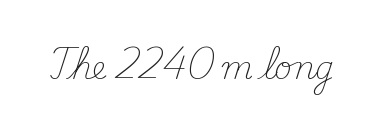
Q: Is the text bold? A: No.
Q: Is the text italic (slanted)? A: Yes.
Q: Is the typeface a serif or a sans-serif typeface? A: Serif.
Q: Is the text underlined? A: No.
Q: Is the spacing between letters normal or unusually wide? A: Normal.
Q: Width (condensed, normal, or wide)? A: Normal.
Q: Stroke contrast? A: Medium.
Q: x-height? A: Small.
Q: Monospaced? A: No.
